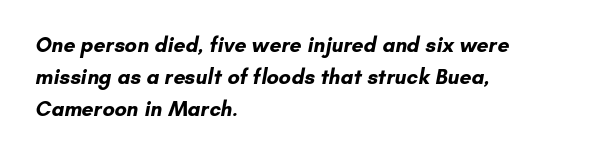
The string is rendered with underlining switched off. What stands out about the letter spacing? Nothing — it is the standard amount. I'd describe the lettering as bold — thick and assertive. What's the leading like? Ordinary, nothing unusual. This rendering uses left alignment, leaving the right contour irregular.
